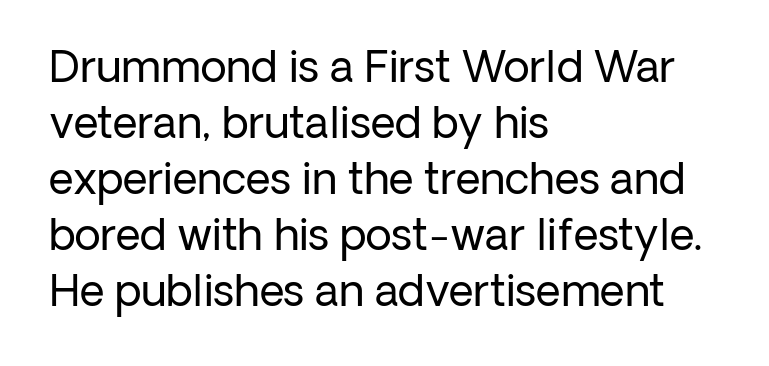
The words here are not underlined. A typesetter would mark this as roman, not italic. The letters sit at their default tracking, neither squeezed nor spread. Typeset ragged right — the left edge is the straight one. The letters advance in unequal steps, a hallmark of proportional type. Font category for this specimen: sans-serif.
